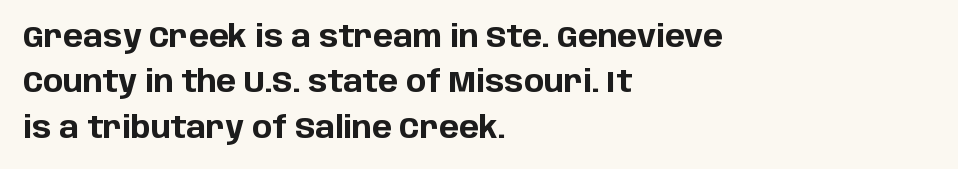
Q: Is the text bold? A: Yes.
Q: Is the text italic (slanted)? A: No, it is upright.
Q: Is the typeface a serif or a sans-serif typeface? A: Sans-serif.
Q: Is the text underlined? A: No.
Q: How is the paragraph aligned? A: Left-aligned.
Q: Is the spacing between letters normal or unusually wide? A: Normal.
Q: Is the spacing between lines tight, normal or loose? A: Normal.
Q: Width (condensed, normal, or wide)? A: Normal.
Q: Stroke contrast? A: Low.
Q: x-height? A: Large.
Q: Monospaced? A: No.
